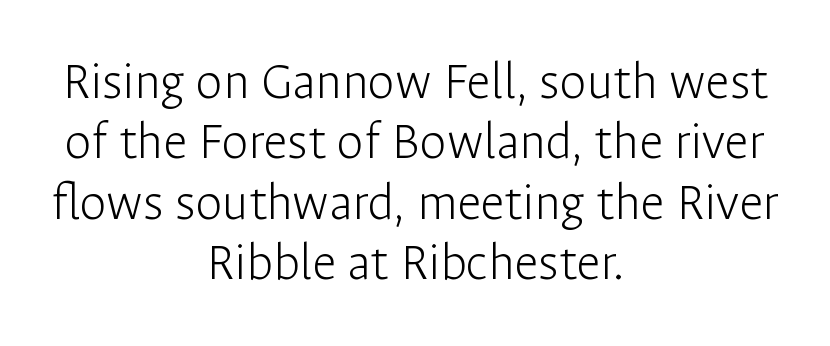
{"serif": "no", "italic": "no", "bold": "no", "weight": "light", "width": "normal", "stroke_contrast": "low", "x_height": "medium", "monospaced": "no", "underline": "no", "align": "center", "line_spacing": "tight", "line_spacing_ratio": 1.12, "letter_spacing": "normal", "letter_spacing_em": 0.0, "glyph_px": 54}
